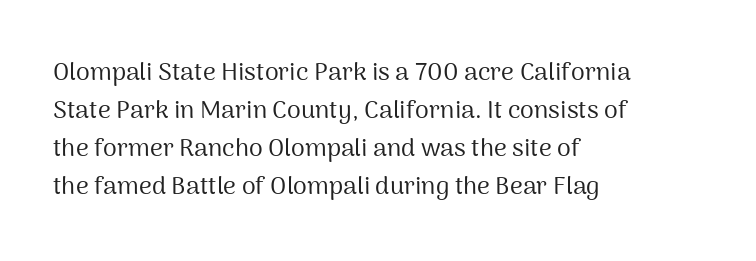
Q: Is the text bold? A: No.
Q: Is the text italic (slanted)? A: No, it is upright.
Q: Is the text underlined? A: No.
Q: How is the paragraph aligned? A: Left-aligned.
Q: Is the spacing between letters normal or unusually wide? A: Normal.
Q: Is the spacing between lines tight, normal or loose? A: Normal.
